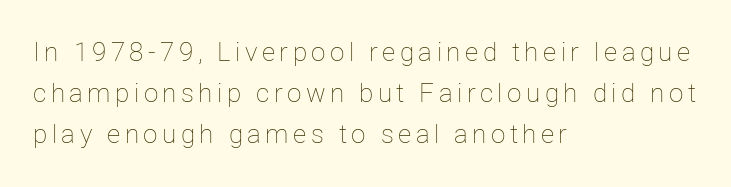
{"italic": "no", "bold": "no", "underline": "no", "align": "left", "line_spacing": "normal", "line_spacing_ratio": 1.57, "glyph_px": 26}
